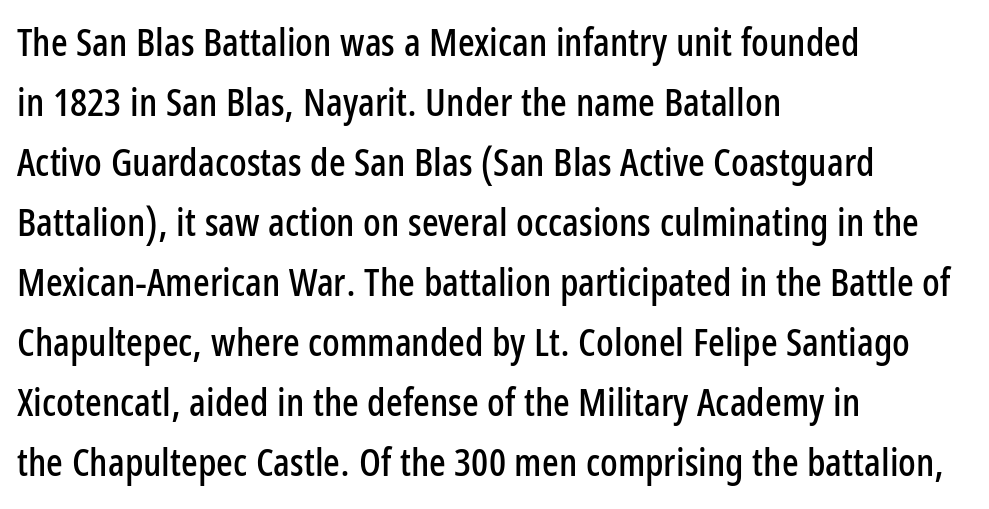
The image shows 39 px condensed sans-serif type, upright; set left-aligned, normal line spacing (1.54x), normal letter spacing, not underlined; low stroke contrast and a medium x-height.
